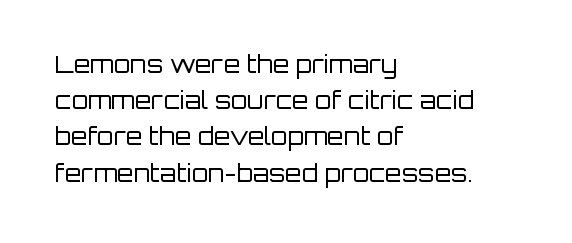
Default kerning and tracking; the words read as compact shapes. Tall strokes in this sample are plumb rather than angled. This rendering uses left alignment, leaving the right contour irregular. Students, observe: this is what conventionally led text looks like. Each stroke keeps to a modest, everyday thickness or less. Honestly, there is no underline to notice here at all.
